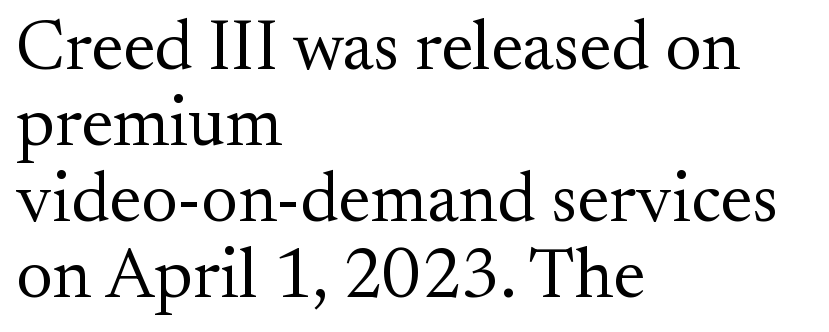
{"serif": "yes", "italic": "no", "bold": "no", "weight": "regular", "width": "normal", "stroke_contrast": "medium", "x_height": "small", "monospaced": "no", "underline": "no", "align": "left", "line_spacing": "tight", "line_spacing_ratio": 1.07, "letter_spacing": "normal", "letter_spacing_em": 0.0, "glyph_px": 71}
